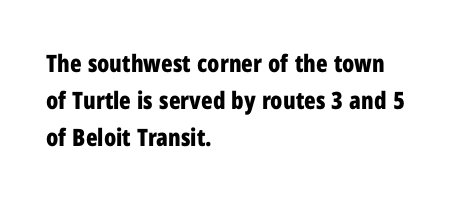
{"italic": "no", "bold": "yes", "underline": "no", "align": "left", "line_spacing": "normal", "line_spacing_ratio": 1.55, "letter_spacing": "normal", "letter_spacing_em": 0.0, "glyph_px": 24}
